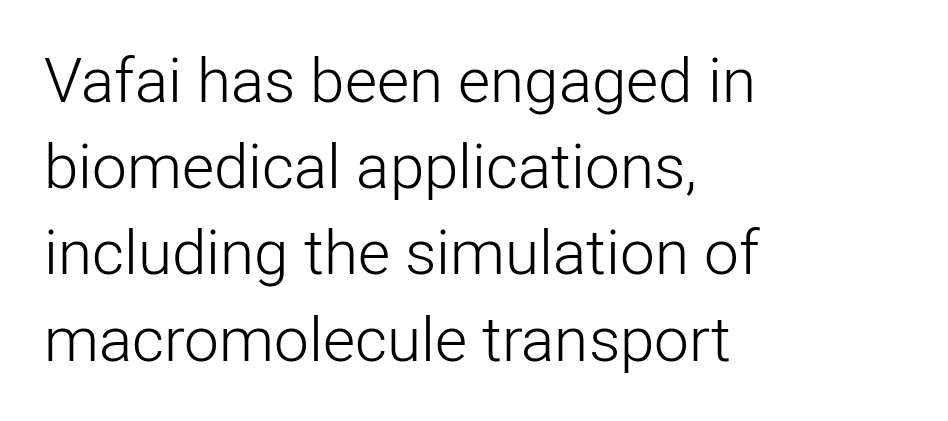
Q: Is the text bold? A: No.
Q: Is the text italic (slanted)? A: No, it is upright.
Q: Is the typeface a serif or a sans-serif typeface? A: Sans-serif.
Q: Is the text underlined? A: No.
Q: How is the paragraph aligned? A: Left-aligned.
Q: Is the spacing between letters normal or unusually wide? A: Normal.
Q: Is the spacing between lines tight, normal or loose? A: Normal.
Q: Width (condensed, normal, or wide)? A: Normal.
Q: Stroke contrast? A: Low.
Q: x-height? A: Medium.
Q: Monospaced? A: No.
